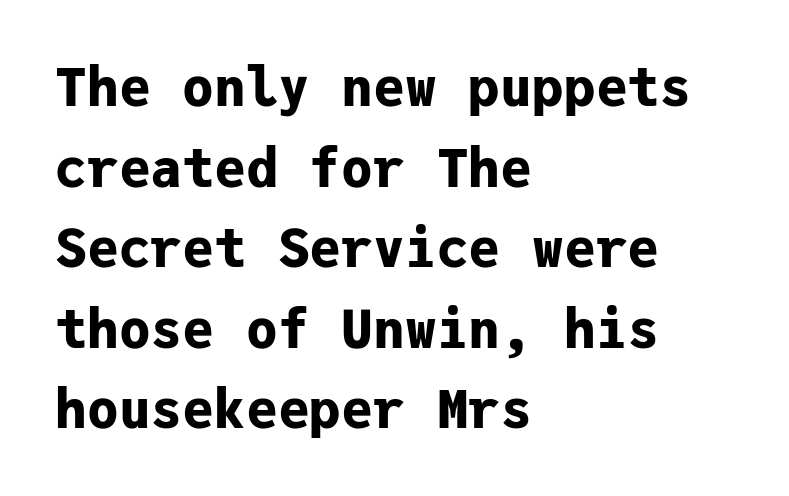
Spacing between characters is what you'd get straight out of the box. Every stem runs plumb, perpendicular to the baseline. Look at the bottom of the vertical strokes: they stop flat, with no serifs. Lines of text with bare space underneath.
